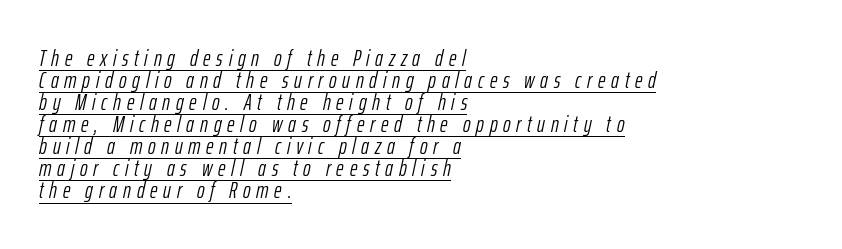
{"italic": "yes", "lean": "right", "slant_degrees": 12, "bold": "no", "underline": "yes", "align": "left", "line_spacing": "tight", "line_spacing_ratio": 0.96, "letter_spacing": "wide", "letter_spacing_em": 0.25, "glyph_px": 23}
